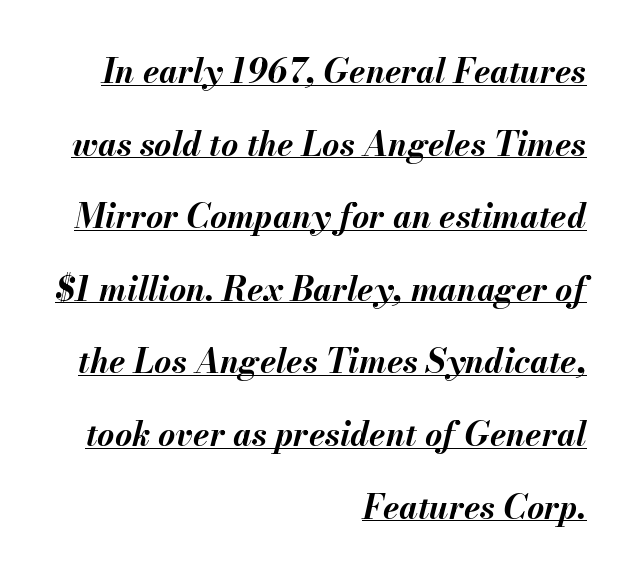
{"italic": "yes", "lean": "right", "slant_degrees": 13, "bold": "yes", "weight": "bold", "width": "normal", "stroke_contrast": "medium", "x_height": "small", "monospaced": "no", "underline": "yes", "align": "right", "line_spacing": "loose", "line_spacing_ratio": 2.2, "letter_spacing": "normal", "letter_spacing_em": 0.0, "glyph_px": 33}
